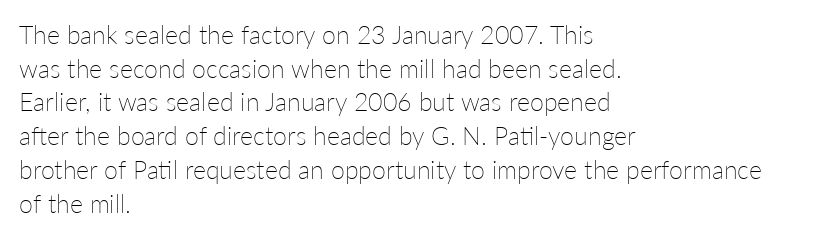
Honestly, there is no underline to notice here at all. When letters stand straight like this, we call the style roman or upright. The passage shown stacks its lines at a standard gap. Horizontal alignment here is leftward, the default for most running prose. Ink coverage per letter is moderate at most.
